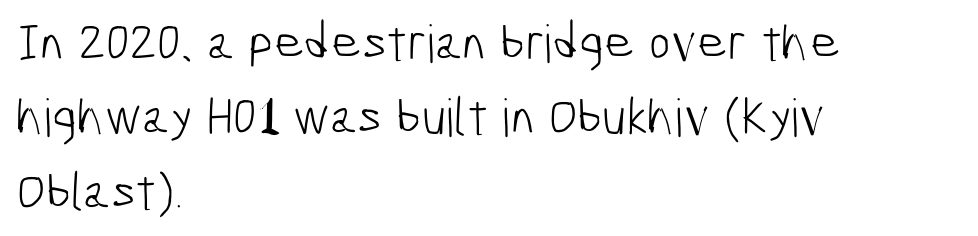
The image shows 52 px light, condensed sans-serif type; set left-aligned, normal line spacing (1.43x), normal letter spacing, not underlined; low stroke contrast and a medium x-height.
